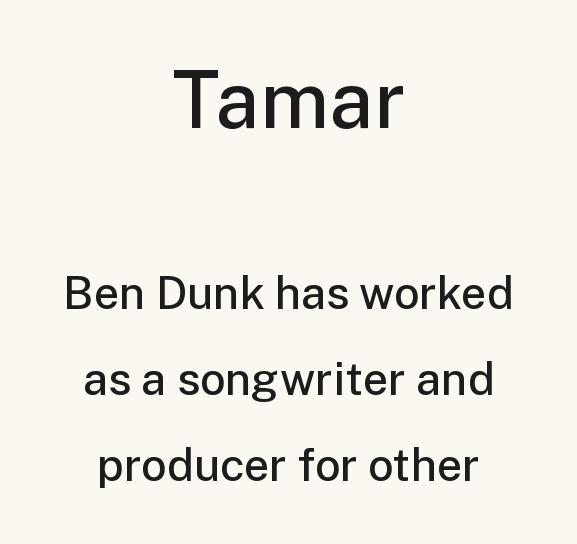
{"serif": "no", "italic": "no", "bold": "semi", "weight": "semibold", "width": "normal", "stroke_contrast": "low", "x_height": "medium", "monospaced": "no", "underline": "no", "align": "center", "line_spacing": "loose", "line_spacing_ratio": 1.91, "letter_spacing": "normal", "letter_spacing_em": 0.0, "larger_block": "first", "size_ratio": 1.76, "glyph_px": 79}
